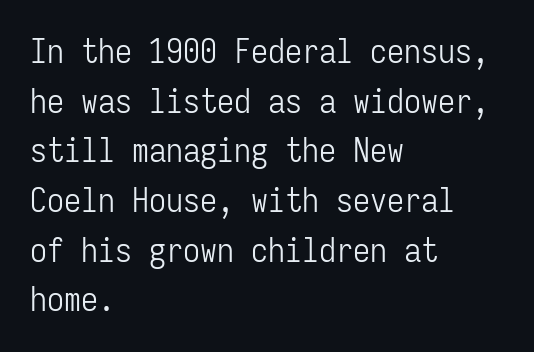
The image shows 34 px light, condensed sans-serif type, upright, monospaced; set left-aligned, normal line spacing (1.46x), normal letter spacing, not underlined; low stroke contrast and a medium x-height.
